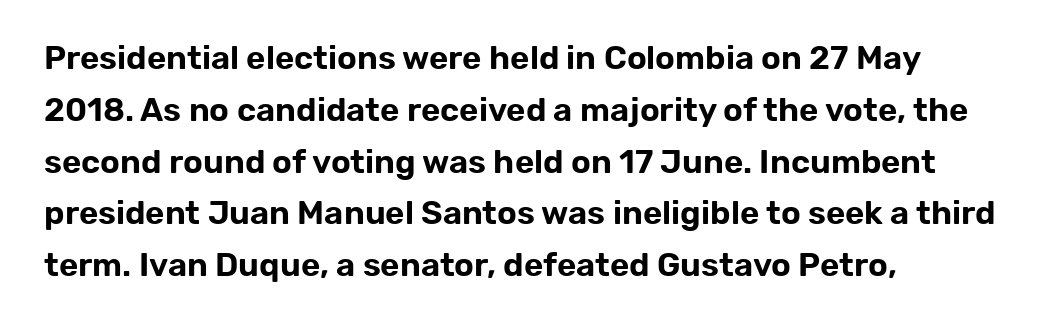
{"serif": "no", "italic": "no", "width": "normal", "stroke_contrast": "low", "x_height": "medium", "monospaced": "no", "underline": "no", "align": "left", "line_spacing": "normal", "line_spacing_ratio": 1.57, "letter_spacing": "normal", "letter_spacing_em": 0.0, "glyph_px": 33}
